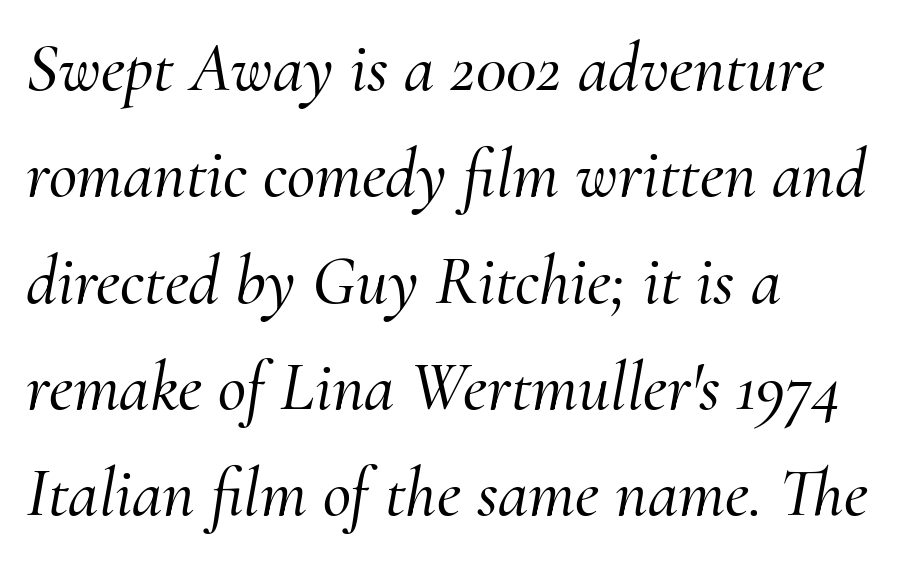
Line starts are locked; line ends wander. Here the designer chose a conventional face with non-uniform glyph widths. The passage shown leans; its letterforms are oblique. Serifs: yes, visible at the terminals of the letterforms. Nobody touched the tracking dial on this one. The designer left line spacing at the default.
